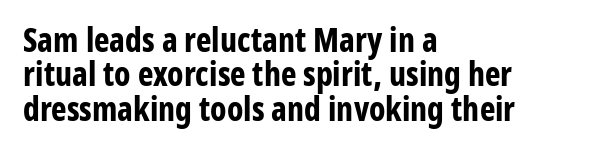
Compared with a centered layout, this one pins lines to the left instead. Regarding leading, the lines here are crowded together. The string is rendered with underlining switched off. Grotesque or geometric, the face here clearly has no serifs. Each letter keeps its own natural width here, so spacing adapts to shape.
